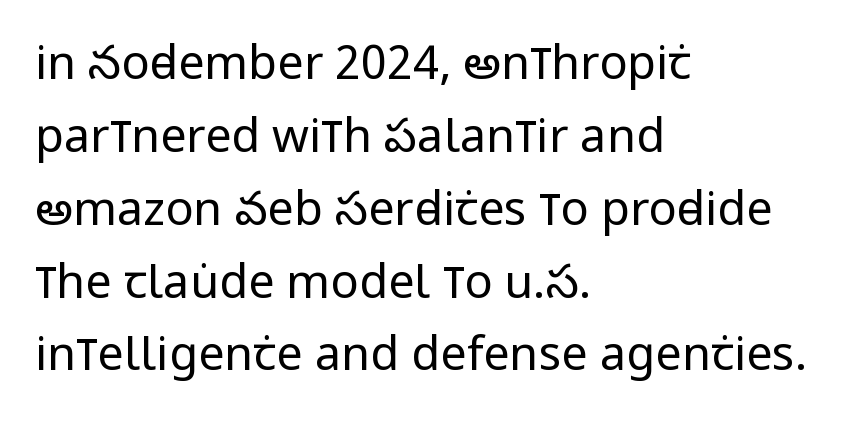
Honestly, there is no underline to notice here at all. The face used here is rendered with its standard letterfit. Typographically, this falls in the sans-serif category. Each stroke keeps to a modest, everyday thickness or less. Vertical spacing — default. The lines in this sample share a left origin and differ only in where they stop.
